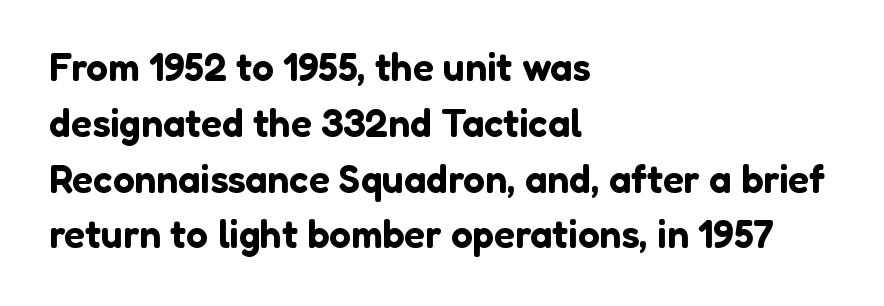
{"serif": "no", "italic": "no", "width": "normal", "stroke_contrast": "low", "x_height": "medium", "monospaced": "no", "underline": "no", "align": "left", "line_spacing": "normal", "line_spacing_ratio": 1.43, "letter_spacing": "normal", "letter_spacing_em": 0.0, "glyph_px": 39}
